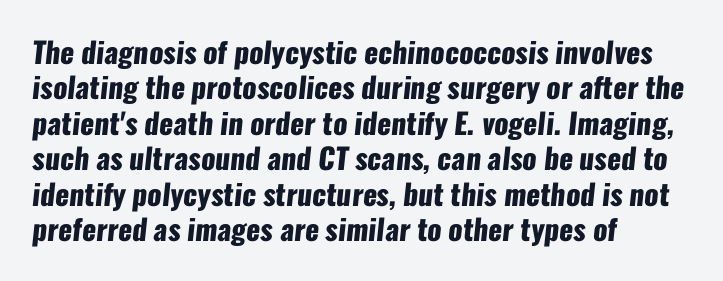
{"serif": "no", "bold": "yes", "weight": "heavy", "width": "condensed", "stroke_contrast": "low", "x_height": "medium", "monospaced": "no", "underline": "no", "align": "left", "line_spacing_ratio": 1.22, "letter_spacing": "normal", "letter_spacing_em": 0.0, "glyph_px": 29}
